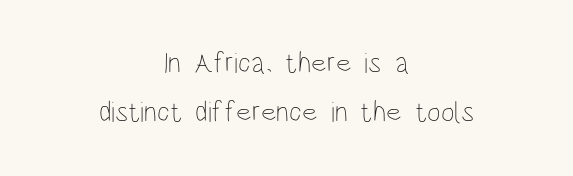
The image shows 29 px thin, condensed type, upright; set centered, normal line spacing (1.69x), normal letter spacing, not underlined; low stroke contrast and a large x-height.
